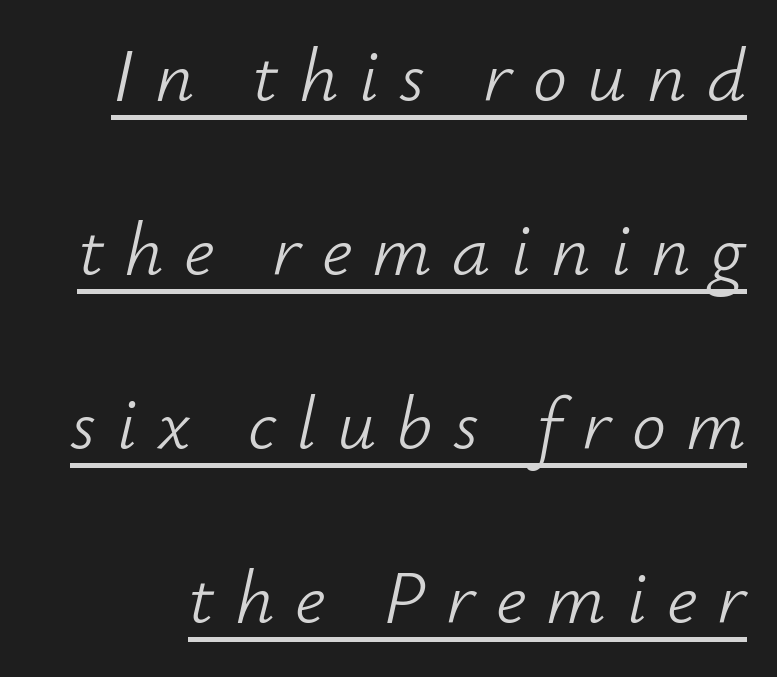
You can tell it's italic because the verticals aren't actually vertical. Notice how a bar underscores the lettering throughout. Each letter keeps its own natural width here, so spacing adapts to shape. No heavy texture on the line: the type isn't bold. Each new line begins a long way beneath the previous one.
